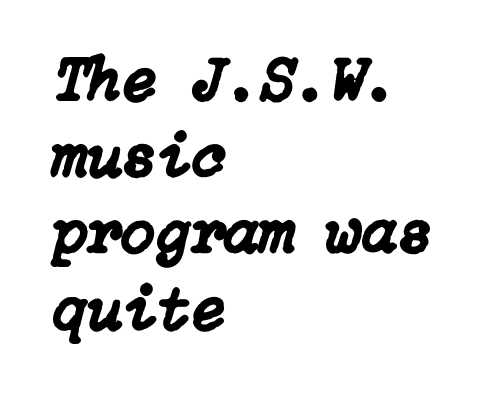
Q: Is the text italic (slanted)? A: Yes, it leans right by about 15 degrees.
Q: Is the text underlined? A: No.
Q: How is the paragraph aligned? A: Left-aligned.
Q: Is the spacing between letters normal or unusually wide? A: Normal.
Q: Width (condensed, normal, or wide)? A: Normal.
Q: Stroke contrast? A: Low.
Q: x-height? A: Medium.
